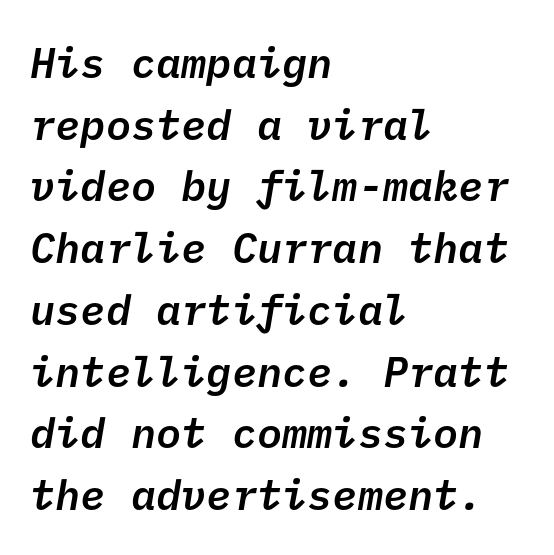
{"serif": "no", "bold": "semi", "weight": "semibold", "width": "normal", "stroke_contrast": "low", "x_height": "medium", "underline": "no", "align": "left", "line_spacing": "normal", "line_spacing_ratio": 1.47, "letter_spacing": "normal", "letter_spacing_em": 0.0, "glyph_px": 42}
